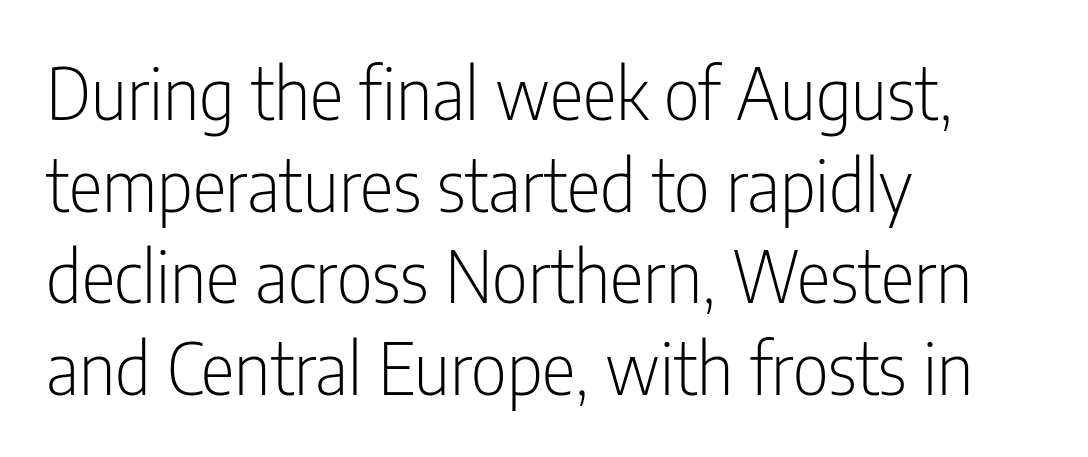
The image shows 71 px light, condensed sans-serif type, upright; set left-aligned, normal line spacing (1.29x), normal letter spacing, not underlined; low stroke contrast and a medium x-height.
